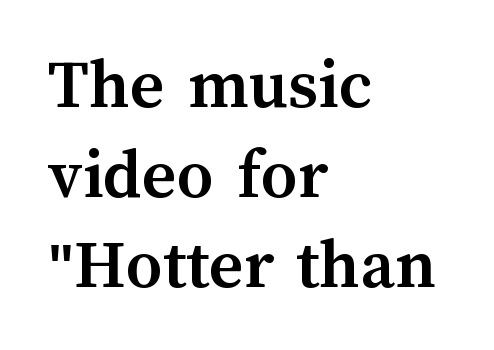
Q: Is the text bold? A: Yes.
Q: Is the text italic (slanted)? A: No, it is upright.
Q: Is the text underlined? A: No.
Q: How is the paragraph aligned? A: Left-aligned.
Q: Is the spacing between letters normal or unusually wide? A: Normal.
Q: Width (condensed, normal, or wide)? A: Normal.
Q: Stroke contrast? A: Medium.
Q: x-height? A: Medium.
Q: Monospaced? A: No.
